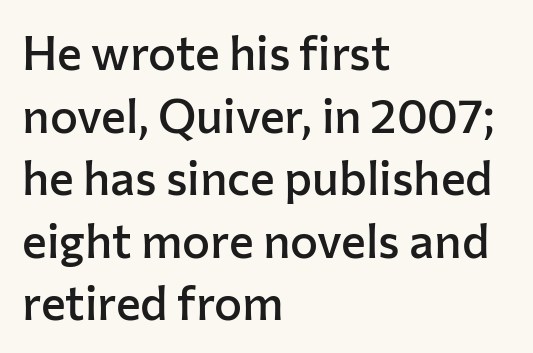
Q: Is the text bold? A: Semi-bold.
Q: Is the text italic (slanted)? A: No, it is upright.
Q: Is the typeface a serif or a sans-serif typeface? A: Sans-serif.
Q: Is the text underlined? A: No.
Q: How is the paragraph aligned? A: Left-aligned.
Q: Is the spacing between letters normal or unusually wide? A: Normal.
Q: Is the spacing between lines tight, normal or loose? A: Normal.
Q: Width (condensed, normal, or wide)? A: Normal.
Q: Stroke contrast? A: Low.
Q: x-height? A: Medium.
Q: Monospaced? A: No.
